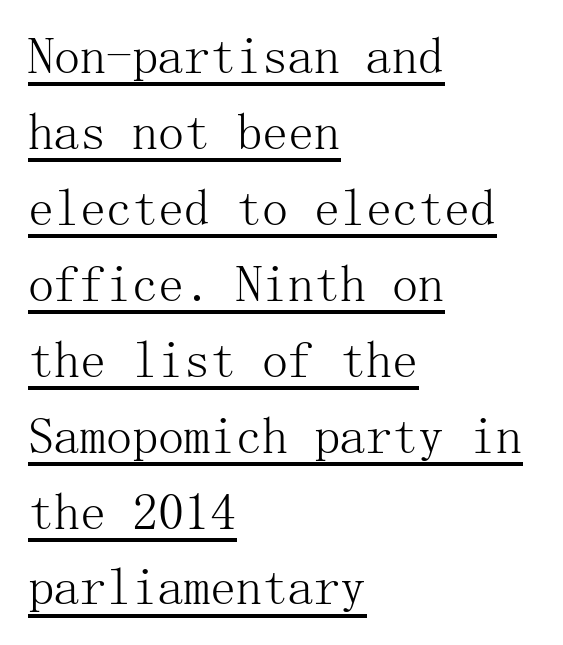
The image shows 52 px light serif type, upright; set left-aligned, normal line spacing (1.46x), normal letter spacing, underlined; medium stroke contrast and a medium x-height.
